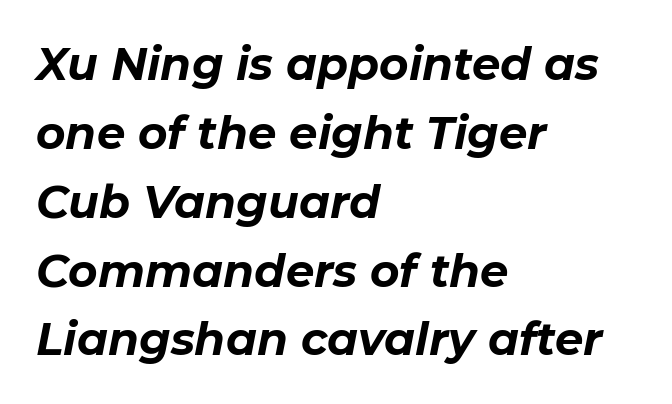
Descender tails drop into unmarked territory. Plenty of ink on the page — the face is bold. The face used here is proportionally spaced, like ordinary book or web type. A normal amount of white space separates one row of letters from the next. The setting favours the left margin, as ordinary paragraphs usually do. Emphasis-style slanted type is in use.
